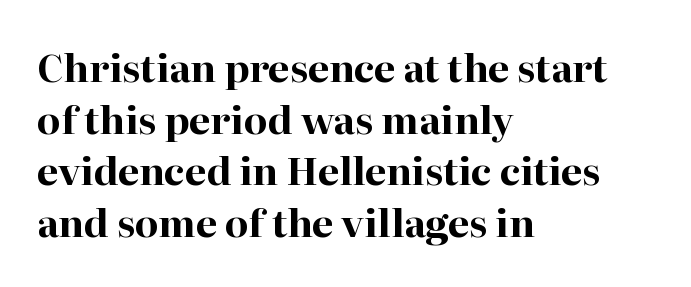
{"serif": "yes", "italic": "no", "bold": "yes", "weight": "bold", "width": "normal", "stroke_contrast": "high", "x_height": "medium", "monospaced": "no", "underline": "no", "align": "left", "line_spacing": "normal", "line_spacing_ratio": 1.36, "letter_spacing": "normal", "letter_spacing_em": 0.0, "glyph_px": 38}
